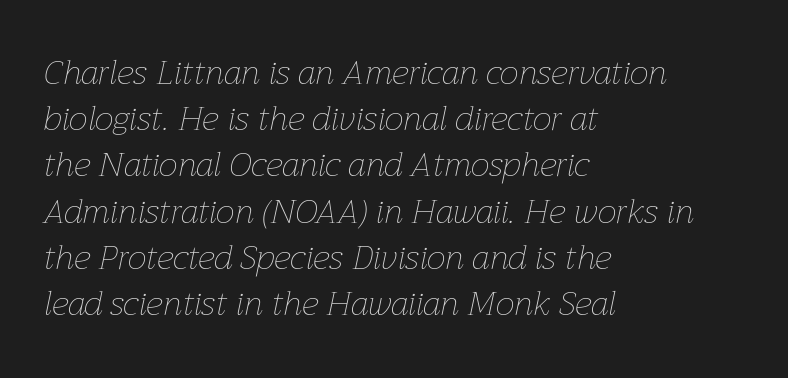
The image shows 34 px thin type, italic (leaning right); set left-aligned, normal line spacing (1.36x), normal letter spacing, not underlined; low stroke contrast and a medium x-height.
